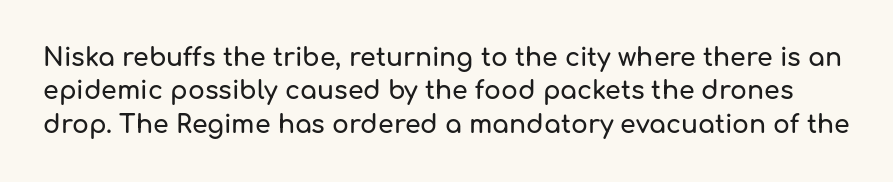
The image shows 25 px text type, upright; set normal line spacing (1.34x), normal letter spacing, not underlined.
